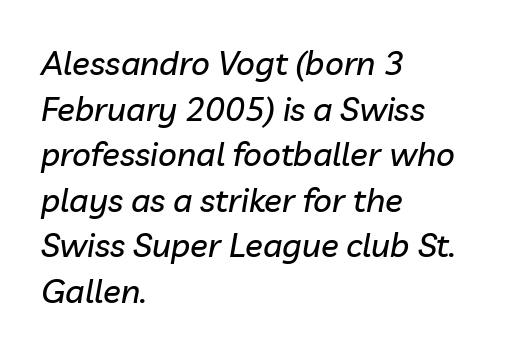
{"italic": "yes", "lean": "right", "slant_degrees": 10, "width": "normal", "stroke_contrast": "low", "x_height": "medium", "monospaced": "no", "underline": "no", "align": "left", "line_spacing": "normal", "line_spacing_ratio": 1.38, "letter_spacing": "normal", "letter_spacing_em": 0.0, "glyph_px": 33}
